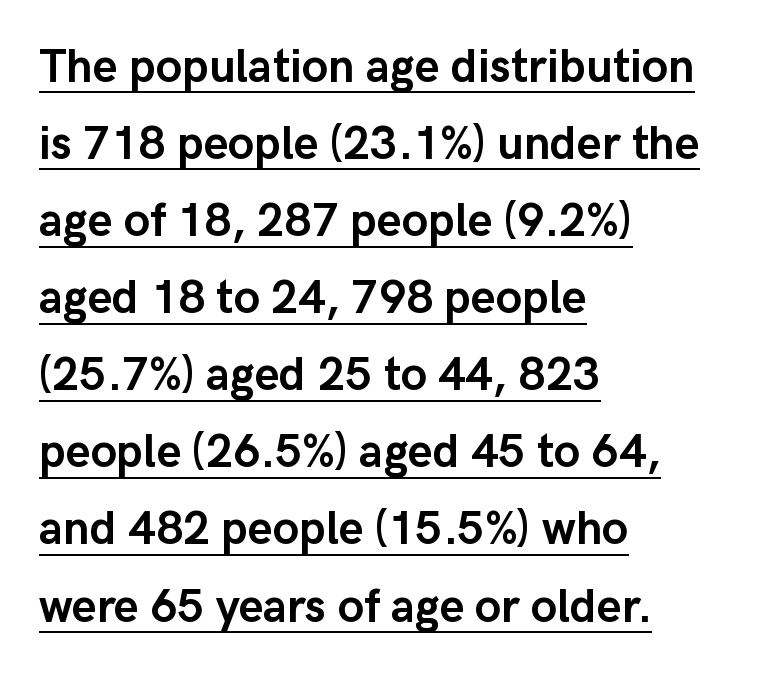
The image shows 47 px semibold sans-serif type, upright; set left-aligned, normal line spacing (1.64x), normal letter spacing, underlined; low stroke contrast and a medium x-height.
